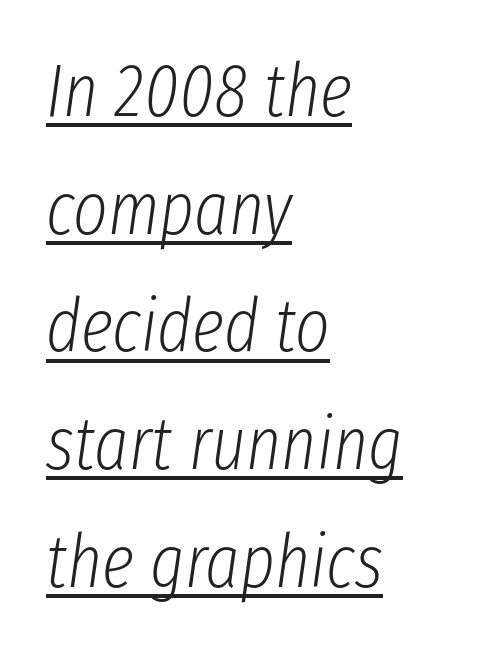
{"italic": "yes", "lean": "right", "slant_degrees": 8, "bold": "no", "weight": "light", "width": "condensed", "stroke_contrast": "low", "x_height": "medium", "monospaced": "no", "underline": "yes", "align": "left", "line_spacing": "normal", "line_spacing_ratio": 1.59, "letter_spacing": "normal", "letter_spacing_em": 0.0, "glyph_px": 74}
